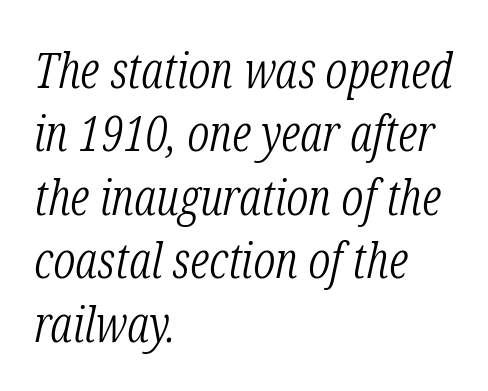
Q: Is the text bold? A: No.
Q: Is the text italic (slanted)? A: Yes, it leans right by about 12 degrees.
Q: Is the typeface a serif or a sans-serif typeface? A: Serif.
Q: Is the text underlined? A: No.
Q: How is the paragraph aligned? A: Left-aligned.
Q: Is the spacing between letters normal or unusually wide? A: Normal.
Q: Is the spacing between lines tight, normal or loose? A: Normal.
Q: Width (condensed, normal, or wide)? A: Condensed.
Q: Stroke contrast? A: Low.
Q: x-height? A: Medium.
Q: Monospaced? A: No.
